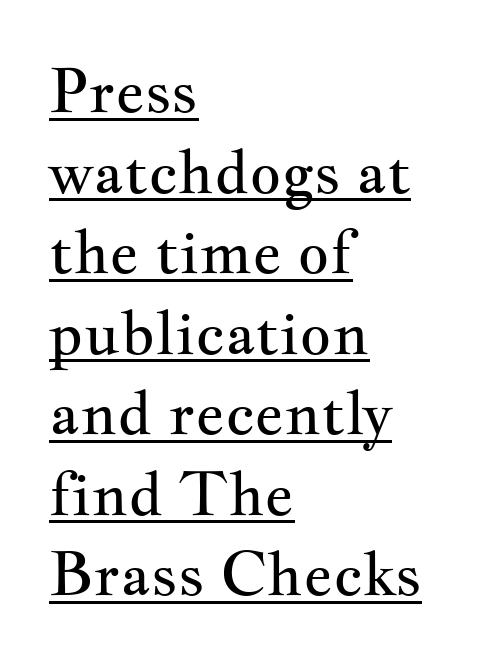
Q: Is the text bold? A: No.
Q: Is the text italic (slanted)? A: No, it is upright.
Q: Is the typeface a serif or a sans-serif typeface? A: Serif.
Q: Is the text underlined? A: Yes.
Q: How is the paragraph aligned? A: Left-aligned.
Q: Is the spacing between letters normal or unusually wide? A: Normal.
Q: Is the spacing between lines tight, normal or loose? A: Normal.
Q: Width (condensed, normal, or wide)? A: Wide.
Q: Stroke contrast? A: Medium.
Q: x-height? A: Small.
Q: Monospaced? A: No.
